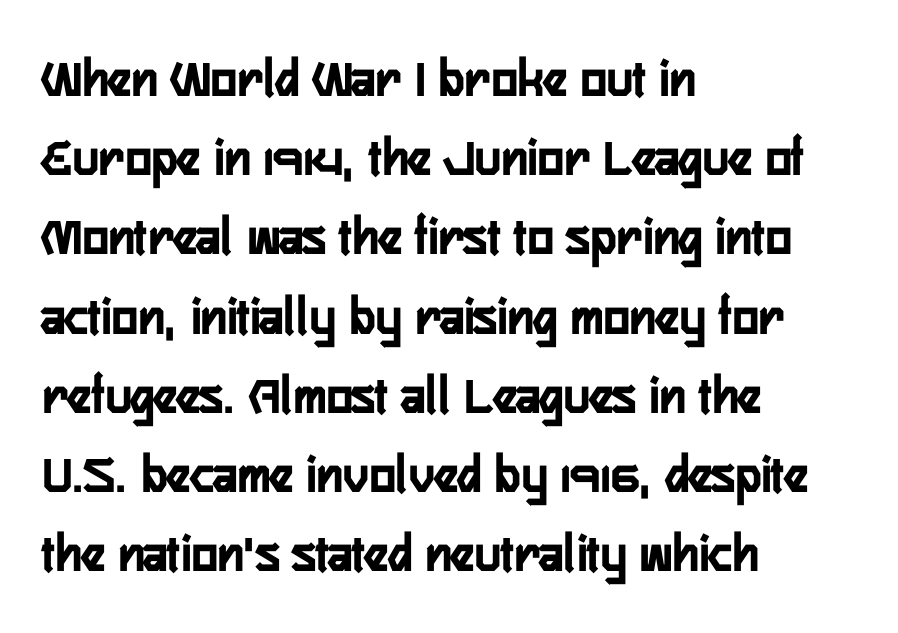
In terms of weight, the rendering is a true, heavy bold. Unlike a traditional serif, this face leaves its strokes unadorned. Each letter keeps its own natural width here, so spacing adapts to shape. Designer's note — italics off, roman on.
